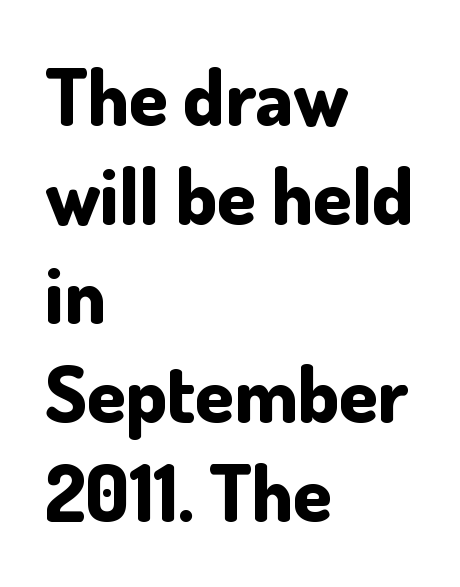
The image shows 78 px bold sans-serif type, upright; set left-aligned, normal line spacing (1.27x), normal letter spacing, not underlined; low stroke contrast and a small x-height.
